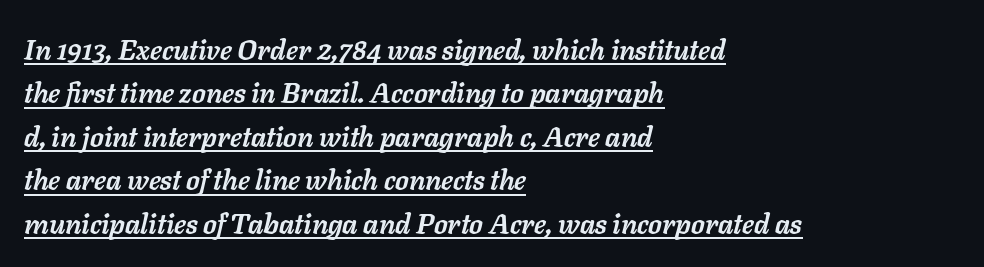
The image shows 28 px semibold type, italic (leaning right); set left-aligned, normal line spacing (1.55x), normal letter spacing, underlined; low stroke contrast and a medium x-height.
